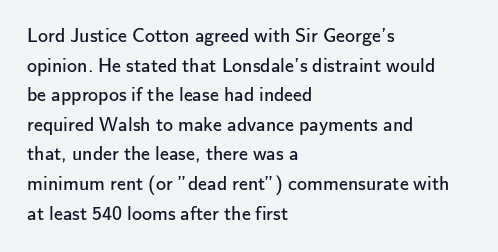
Q: Is the text bold? A: No.
Q: Is the text italic (slanted)? A: No, it is upright.
Q: Is the text underlined? A: No.
Q: How is the paragraph aligned? A: Left-aligned.
Q: Is the spacing between letters normal or unusually wide? A: Normal.
Q: Is the spacing between lines tight, normal or loose? A: Normal.
